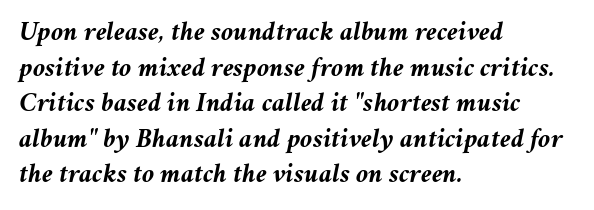
The image shows 28 px semibold type, italic (leaning right); set left-aligned, normal line spacing (1.27x), normal letter spacing, not underlined; medium stroke contrast and a medium x-height.
